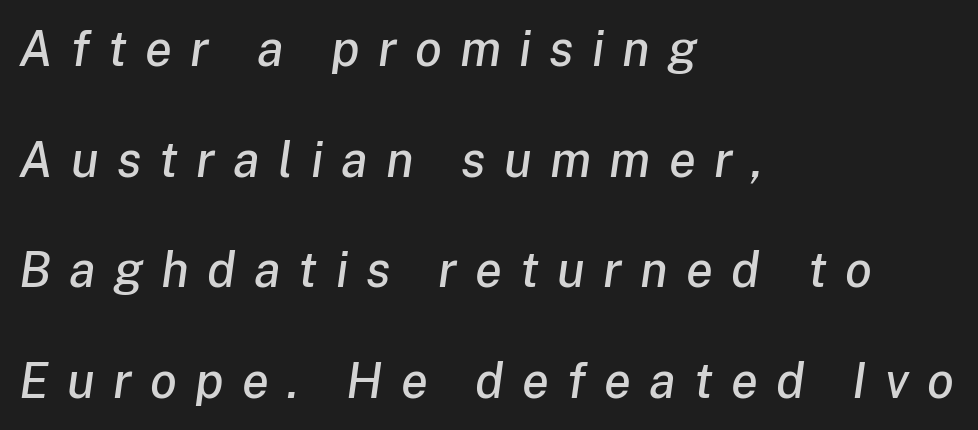
Q: Is the text italic (slanted)? A: Yes, it leans right by about 8 degrees.
Q: Is the text underlined? A: No.
Q: How is the paragraph aligned? A: Left-aligned.
Q: Is the spacing between letters normal or unusually wide? A: Unusually wide.
Q: Is the spacing between lines tight, normal or loose? A: Loose.
Q: Width (condensed, normal, or wide)? A: Normal.
Q: Stroke contrast? A: Low.
Q: x-height? A: Medium.
Q: Monospaced? A: No.
